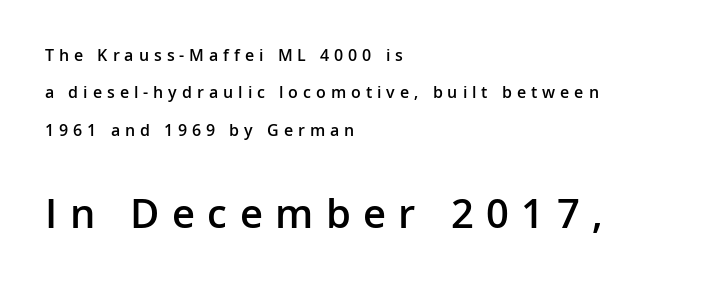
Glyph-to-glyph distance is far greater than everyday printed text. Horizontal alignment here is leftward, the default for most running prose. The typesetting leans somewhat heavy: a semibold. Varying glyph widths throughout — classic text-font behaviour. Top chunk: small. Bottom chunk: large. Unlike italic type, these characters show no tilt at all.
